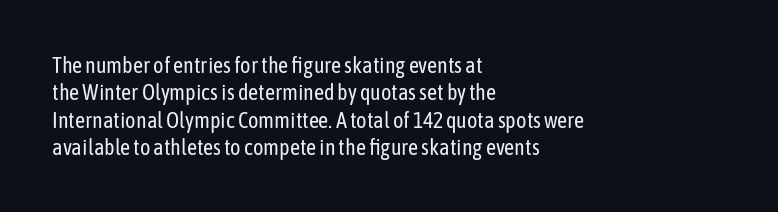
Rendered with straight, roman letterforms. Weight: not bold — regular or lighter. Words appear dense and cohesive because spacing is normal. Horizontal alignment here is leftward, the default for most running prose. A clean baseline with only descenders dipping below it.
